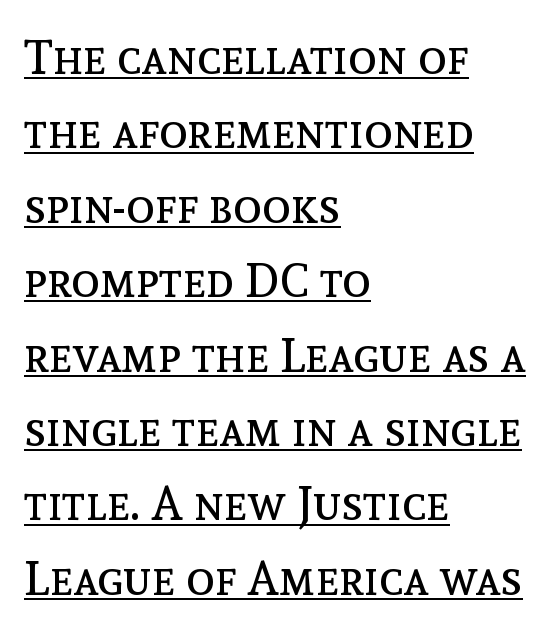
Left-aligned paragraph, ragged on the right. Weight class: somewhere from thin through regular. Caption: lettering with a line underneath. No italicization has been applied; the sample stays upright. The rendering uses natural spacing where letterforms have individual widths.
